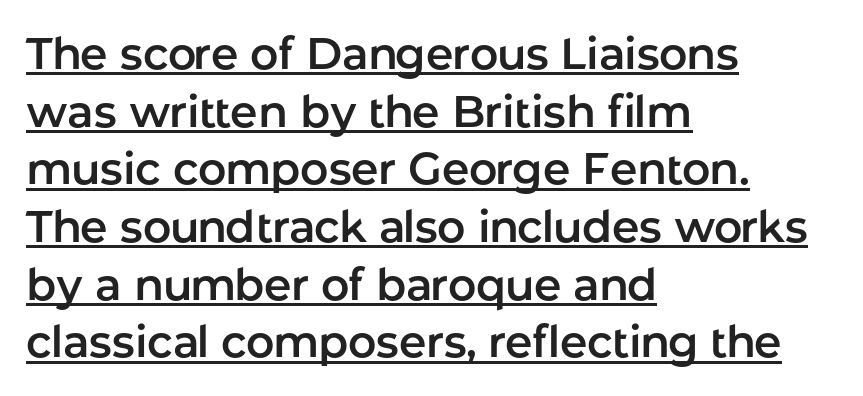
{"serif": "no", "italic": "no", "width": "normal", "stroke_contrast": "low", "x_height": "medium", "monospaced": "no", "underline": "yes", "align": "left", "line_spacing": "normal", "line_spacing_ratio": 1.31, "letter_spacing": "normal", "letter_spacing_em": 0.0, "glyph_px": 44}
